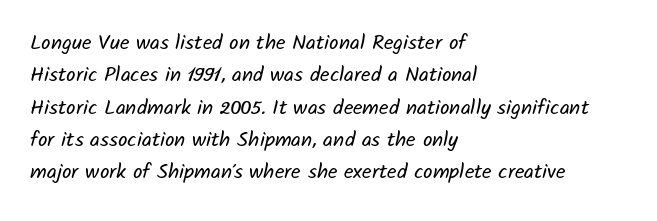
The image shows 21 px text type; set left-aligned, normal line spacing (1.54x), normal letter spacing, not underlined.
